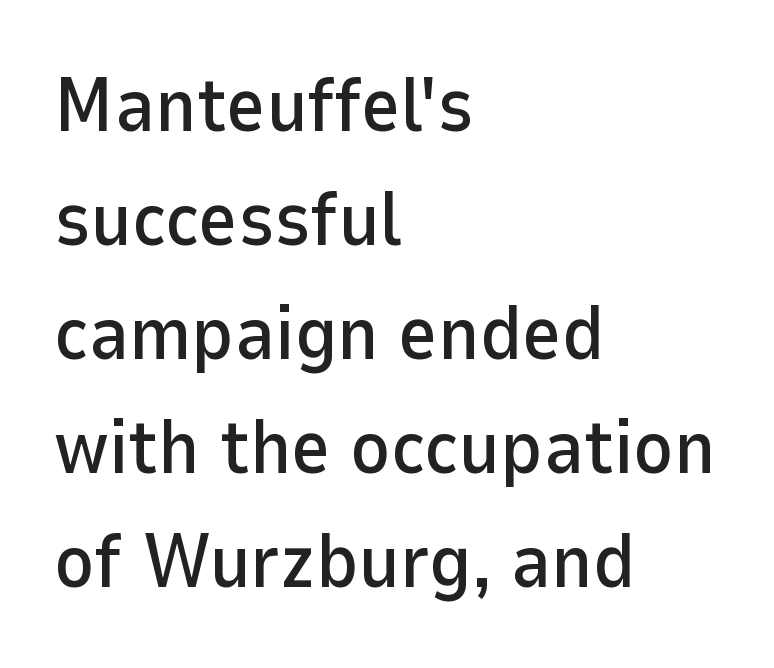
These lines are rendered in a variable-pitch font. Compared with typical paragraphs, the rows here are spaced about the same. Nobody drew a line under any word here. You can tell it's not italic because the verticals are truly vertical.
